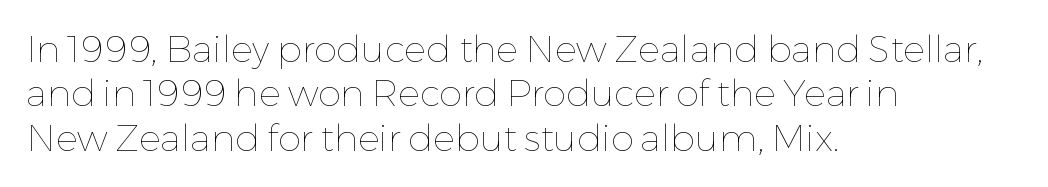
The image shows 37 px thin type, upright; set left-aligned, line spacing 1.2x, normal letter spacing, not underlined; low stroke contrast and a medium x-height.
